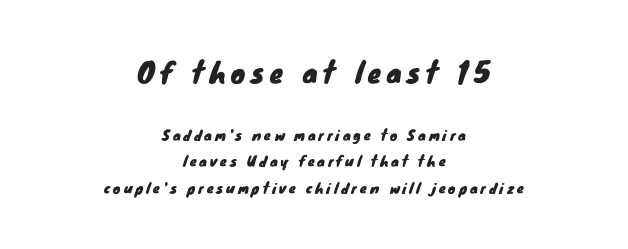
Q: Is the text underlined? A: No.
Q: How is the paragraph aligned? A: Centered.
Q: Is the spacing between letters normal or unusually wide? A: Unusually wide.
Q: Which block of text is set in a larger size, the first (top) or the second (bottom)? A: The first (top) one.
